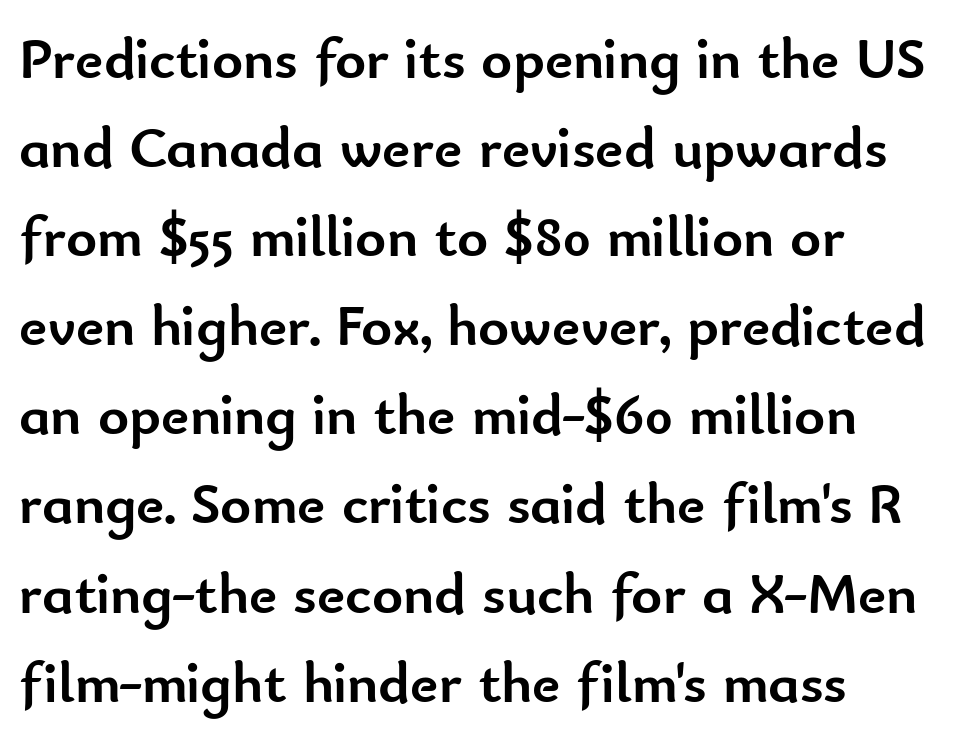
The image shows 59 px semibold sans-serif type, upright; set left-aligned, normal line spacing (1.51x), normal letter spacing, not underlined; low stroke contrast and a small x-height.
